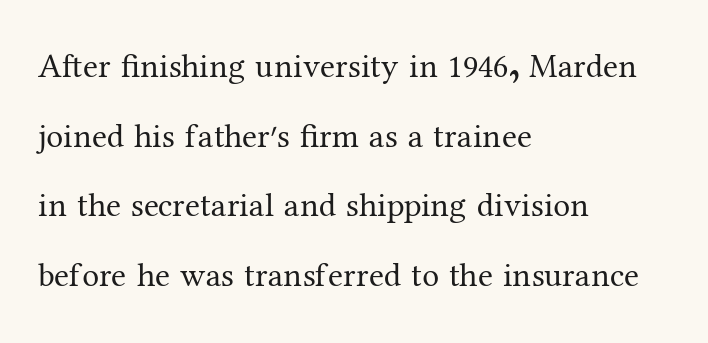
Quick note: not italic, upright. The characters are drawn with everyday or finer stroke widths. Character widths vary here, with narrow letters taking less room than wide ones. Serif or sans? Serif — the stroke terminals have little feet. All the whitespace from short lines collects on the right.
